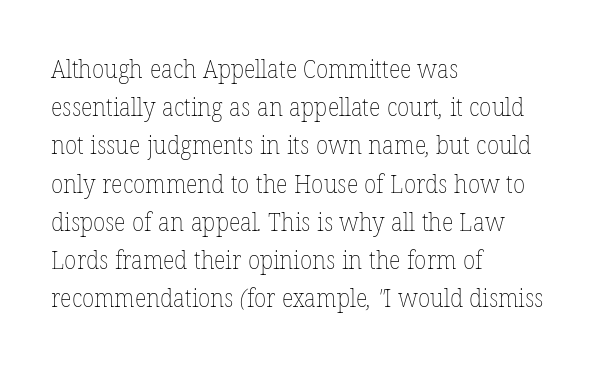
Q: Is the text bold? A: No.
Q: Is the text underlined? A: No.
Q: How is the paragraph aligned? A: Left-aligned.
Q: Is the spacing between letters normal or unusually wide? A: Normal.
Q: Is the spacing between lines tight, normal or loose? A: Normal.
